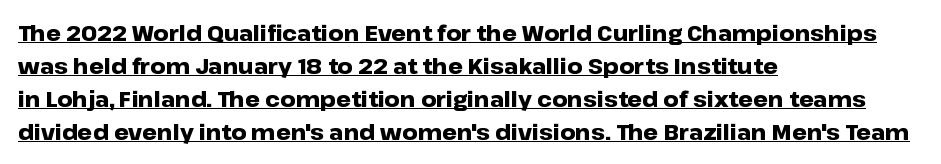
The image shows 21 px bold type, upright; set left-aligned, normal line spacing (1.57x), normal letter spacing, underlined.
